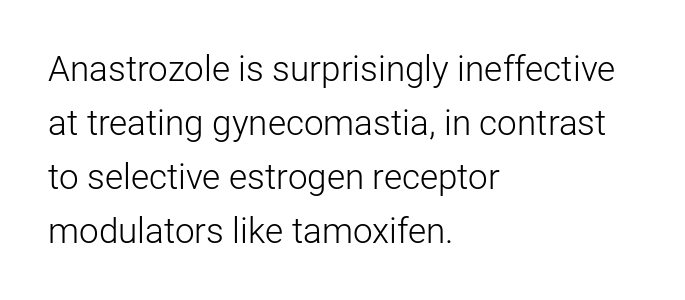
{"serif": "no", "italic": "no", "bold": "no", "weight": "light", "width": "normal", "stroke_contrast": "low", "x_height": "medium", "monospaced": "no", "underline": "no", "align": "left", "line_spacing": "normal", "line_spacing_ratio": 1.54, "letter_spacing": "normal", "letter_spacing_em": 0.0, "glyph_px": 35}
